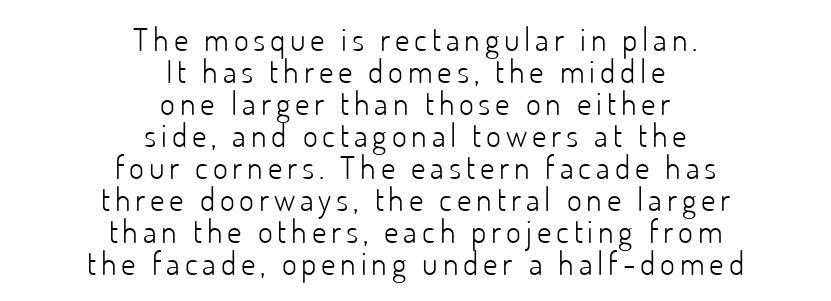
The image shows 32 px light sans-serif type, upright; set centered, tight line spacing (1.0x), not underlined; low stroke contrast and a small x-height.
